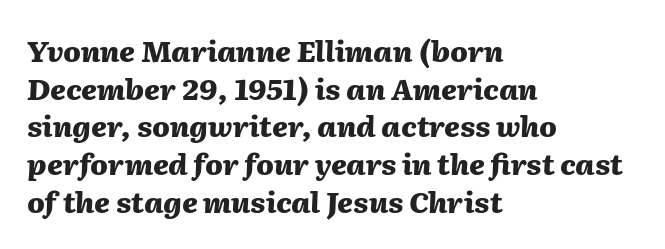
{"italic": "yes", "lean": "right", "slant_degrees": 2, "bold": "yes", "weight": "heavy", "width": "normal", "stroke_contrast": "medium", "x_height": "medium", "monospaced": "no", "underline": "no", "align": "left", "line_spacing": "normal", "line_spacing_ratio": 1.3, "letter_spacing": "normal", "letter_spacing_em": 0.0, "glyph_px": 29}
